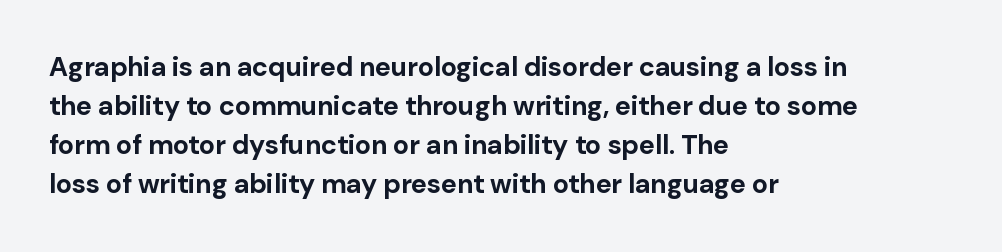
Q: Is the text bold? A: Yes.
Q: Is the text italic (slanted)? A: No, it is upright.
Q: Is the text underlined? A: No.
Q: How is the paragraph aligned? A: Left-aligned.
Q: Is the spacing between letters normal or unusually wide? A: Normal.
Q: Is the spacing between lines tight, normal or loose? A: Normal.
